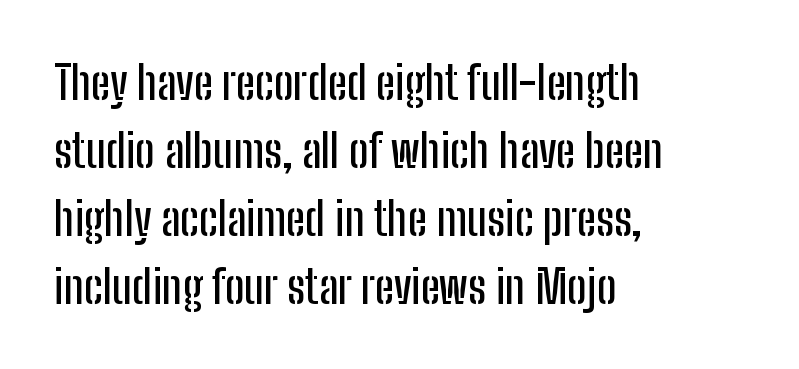
{"serif": "no", "italic": "no", "width": "condensed", "stroke_contrast": "low", "x_height": "medium", "monospaced": "no", "underline": "no", "align": "left", "line_spacing": "normal", "line_spacing_ratio": 1.48, "letter_spacing": "normal", "letter_spacing_em": 0.0, "glyph_px": 46}
